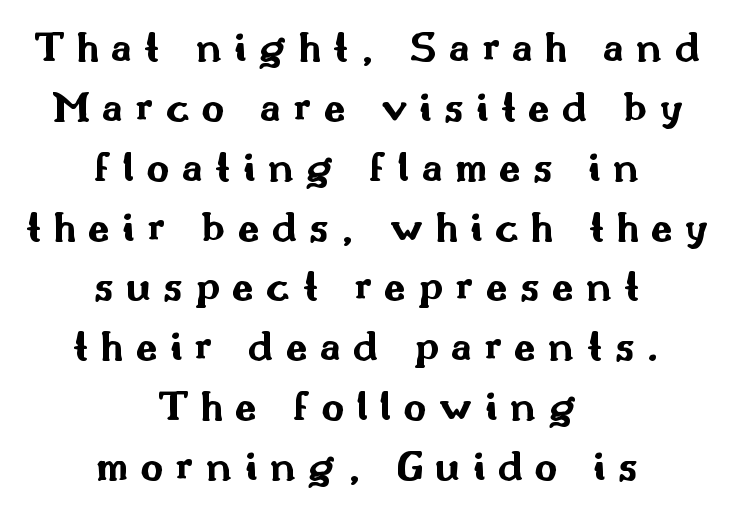
The specimen omits any rule beneath the text block's lines. Upright lettering throughout. This sample uses expanded letter spacing, leaving extra air between glyphs. The face used here is proportionally spaced, like ordinary book or web type.
